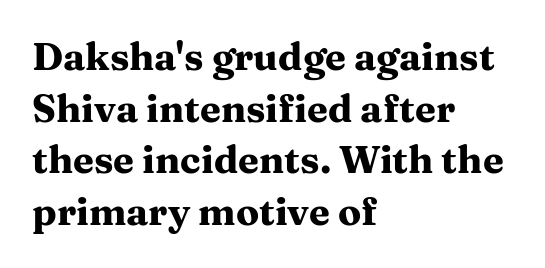
Heavy, bold letterforms. This sample uses plain, unmodified letter spacing. Glance below the letters and you will spot only blank space. Ascenders rise straight up at ninety degrees. Here the designer chose a conventional face with non-uniform glyph widths. The rendering shows small feet on the letterforms — a serif design.
